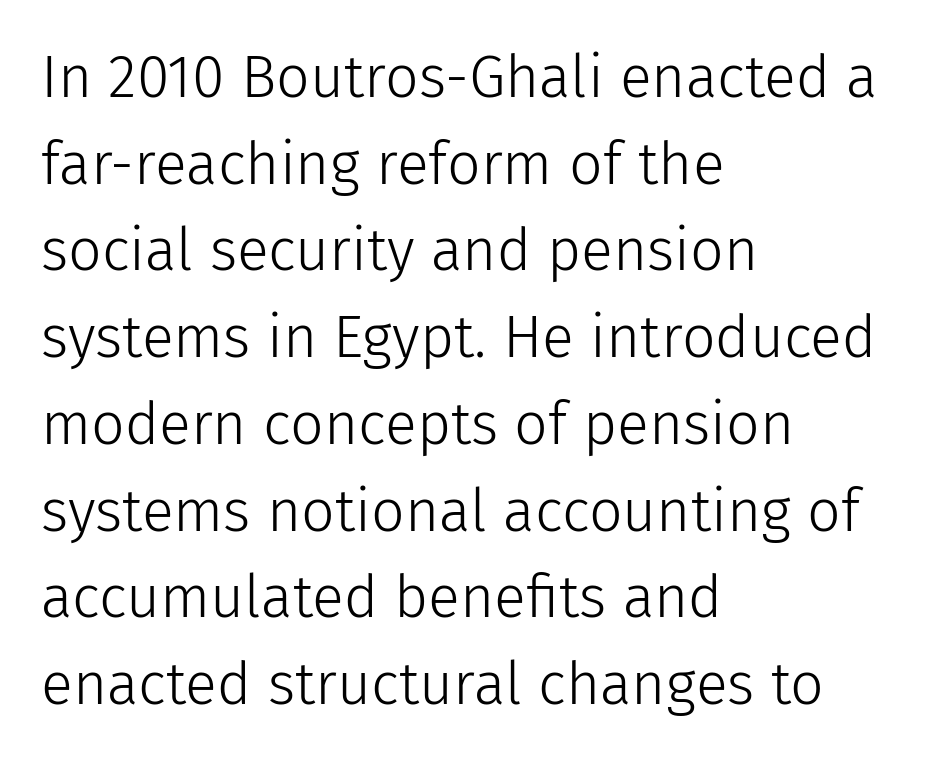
The image shows 59 px light sans-serif type, upright; set left-aligned, normal line spacing (1.47x), normal letter spacing, not underlined; low stroke contrast and a medium x-height.
